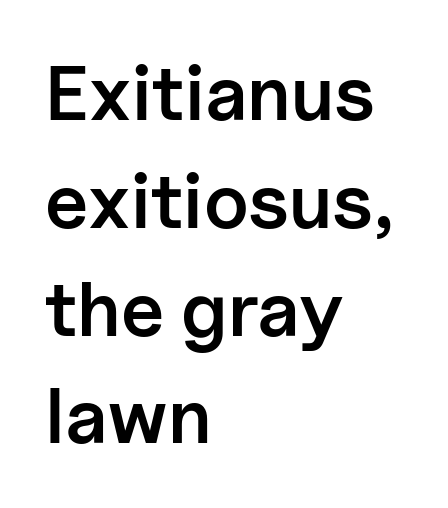
{"serif": "no", "italic": "no", "bold": "semi", "weight": "semibold", "width": "normal", "stroke_contrast": "low", "x_height": "medium", "monospaced": "no", "underline": "no", "align": "left", "line_spacing": "normal", "line_spacing_ratio": 1.4, "letter_spacing": "normal", "letter_spacing_em": 0.0, "glyph_px": 77}
